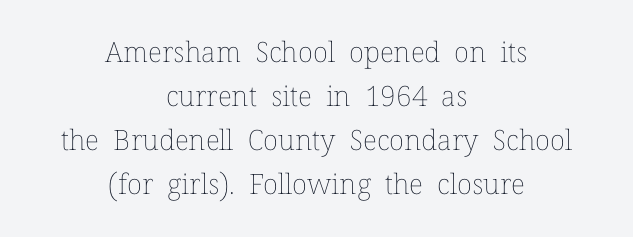
Successive baselines arrive at the customary interval. Spacing between characters is what you'd get straight out of the box. Just letters on the line, the space beneath them empty. The rag falls on both sides of this text block equally. The weight would be labelled regular, book, light, or lighter still.
